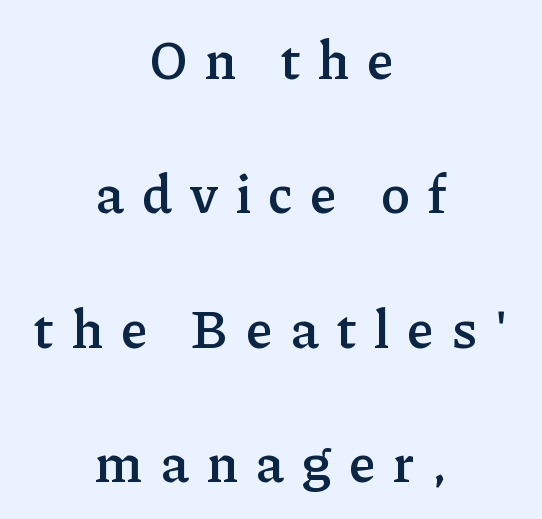
The image shows 54 px semibold serif type, upright; set centered, loose line spacing (2.49x), unusually wide letter spacing (+0.33 em), not underlined; low stroke contrast and a medium x-height.
